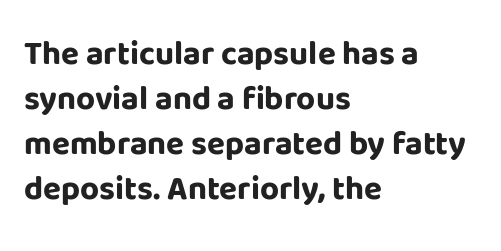
{"serif": "no", "italic": "no", "bold": "yes", "weight": "bold", "width": "normal", "stroke_contrast": "low", "x_height": "large", "monospaced": "no", "underline": "no", "align": "left", "line_spacing": "normal", "line_spacing_ratio": 1.36, "letter_spacing": "normal", "letter_spacing_em": 0.0, "glyph_px": 33}
